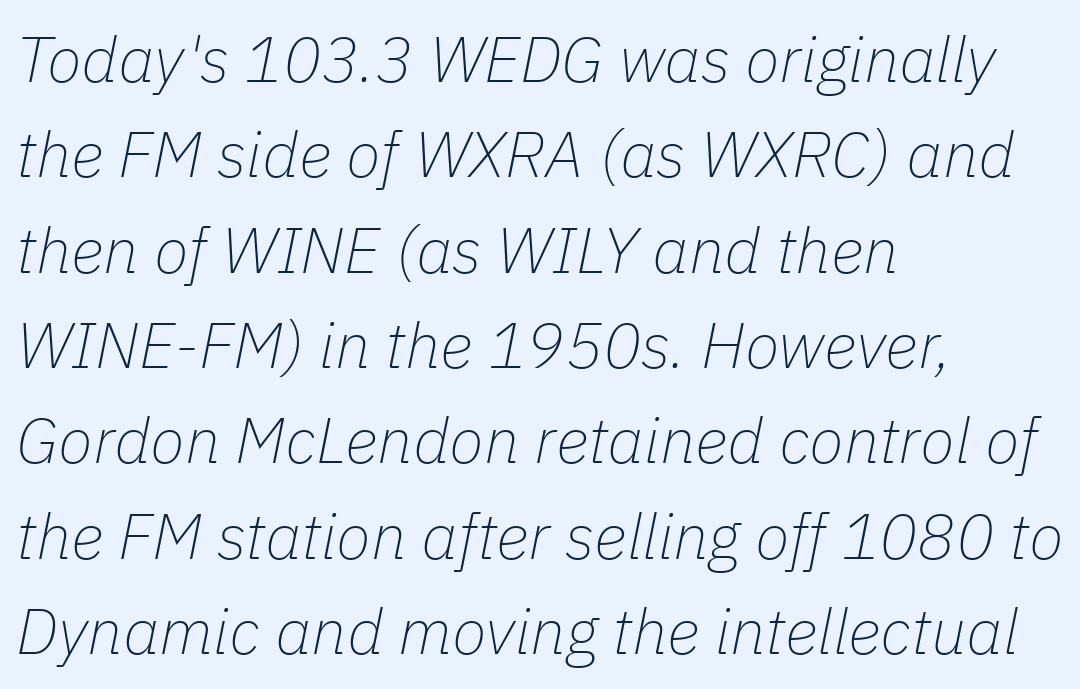
Between one letter and the next there's only the usual sliver of space. Short and long lines alike share a common starting point at left. The letters advance in unequal steps, a hallmark of proportional type. The letters look calm and open, with moderate or lighter stems.
